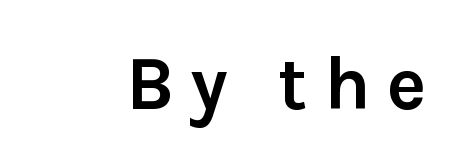
Does the type have serifs? No, each stem ends abruptly. The letters stand straight up with perfectly vertical stems. Decoration check: the copy has no underline. Proportional: the letters do not fall into vertical columns.
